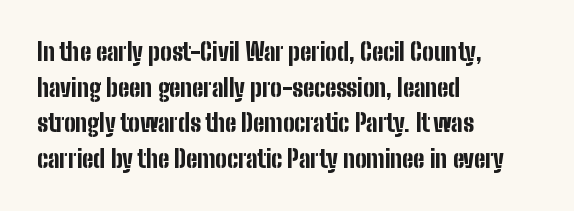
{"italic": "no", "bold": "yes", "underline": "no", "align": "left", "line_spacing": "normal", "line_spacing_ratio": 1.48, "letter_spacing": "normal", "letter_spacing_em": 0.0, "glyph_px": 24}
